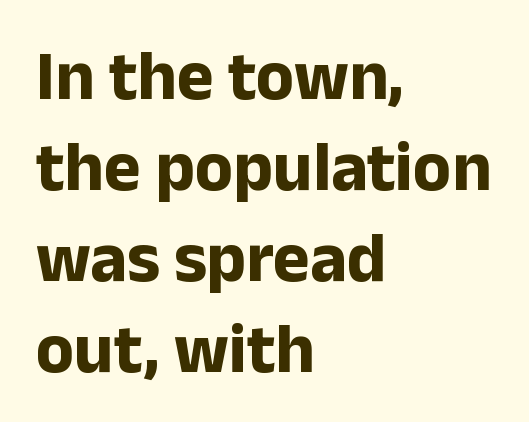
Q: Is the text bold? A: Yes.
Q: Is the text italic (slanted)? A: No, it is upright.
Q: Is the typeface a serif or a sans-serif typeface? A: Sans-serif.
Q: Is the text underlined? A: No.
Q: How is the paragraph aligned? A: Left-aligned.
Q: Is the spacing between letters normal or unusually wide? A: Normal.
Q: Is the spacing between lines tight, normal or loose? A: Normal.
Q: Width (condensed, normal, or wide)? A: Normal.
Q: Stroke contrast? A: Low.
Q: x-height? A: Medium.
Q: Monospaced? A: No.
